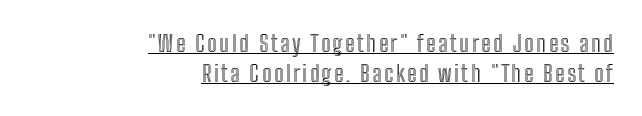
{"italic": "no", "underline": "yes", "align": "right", "line_spacing": "normal", "line_spacing_ratio": 1.29, "glyph_px": 23}
